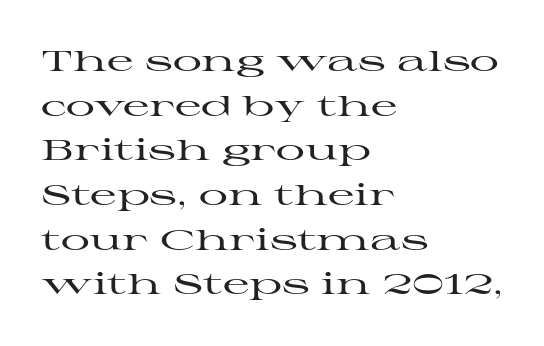
Q: Is the text italic (slanted)? A: No, it is upright.
Q: Is the typeface a serif or a sans-serif typeface? A: Serif.
Q: Is the text underlined? A: No.
Q: How is the paragraph aligned? A: Left-aligned.
Q: Is the spacing between letters normal or unusually wide? A: Normal.
Q: Is the spacing between lines tight, normal or loose? A: Normal.
Q: Width (condensed, normal, or wide)? A: Wide.
Q: Stroke contrast? A: High.
Q: x-height? A: Medium.
Q: Monospaced? A: No.
